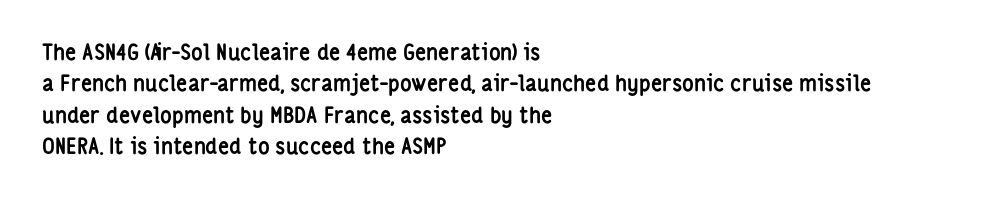
Q: Is the text bold? A: Yes.
Q: Is the text italic (slanted)? A: No, it is upright.
Q: Is the text underlined? A: No.
Q: How is the paragraph aligned? A: Left-aligned.
Q: Is the spacing between letters normal or unusually wide? A: Normal.
Q: Is the spacing between lines tight, normal or loose? A: Normal.
